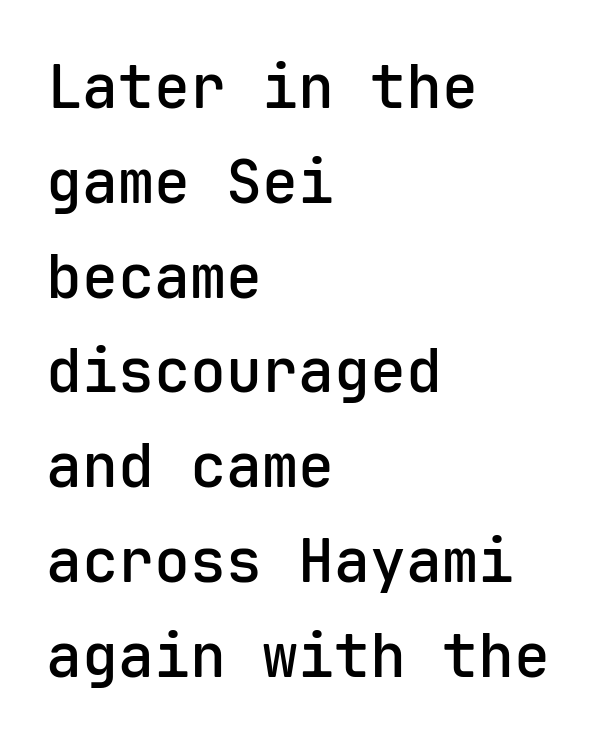
The paragraph has a hard left edge and a soft right edge. Posture: vertical. Type without underlining. The letters march in equal steps, a hallmark of fixed-pitch type. The letters sit at their default tracking, neither squeezed nor spread. On the weight axis this lands at semibold, roughly 600.
